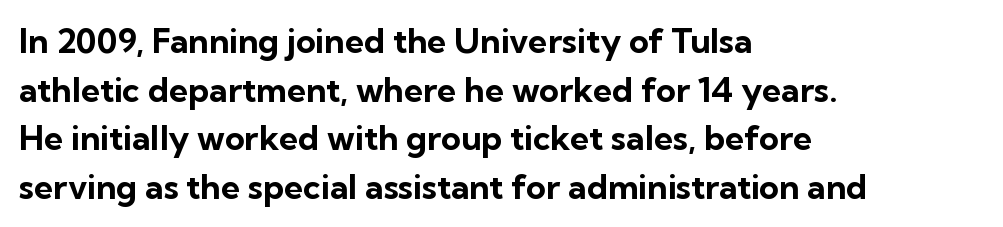
The image shows 34 px bold sans-serif type, upright; set left-aligned, normal line spacing (1.43x), normal letter spacing, not underlined; low stroke contrast and a medium x-height.
